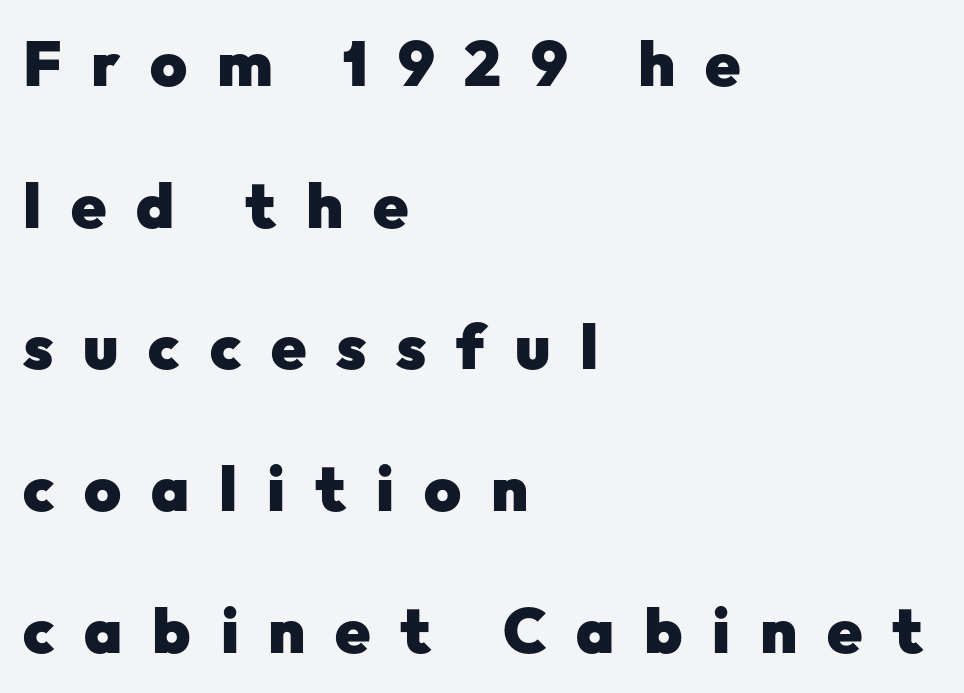
Q: Is the text bold? A: Yes.
Q: Is the text italic (slanted)? A: No, it is upright.
Q: Is the typeface a serif or a sans-serif typeface? A: Sans-serif.
Q: Is the text underlined? A: No.
Q: How is the paragraph aligned? A: Left-aligned.
Q: Is the spacing between letters normal or unusually wide? A: Unusually wide.
Q: Is the spacing between lines tight, normal or loose? A: Loose.
Q: Width (condensed, normal, or wide)? A: Normal.
Q: Stroke contrast? A: Low.
Q: x-height? A: Medium.
Q: Monospaced? A: No.
